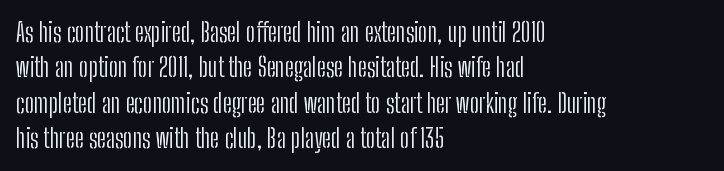
The image shows 26 px text type, upright; set left-aligned, normal line spacing (1.36x), normal letter spacing, not underlined.
